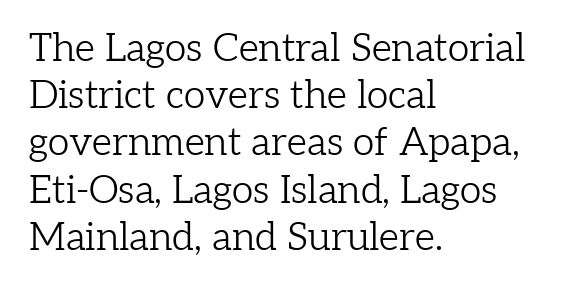
Classification — serif. The font sits on the lighter half of the weight spectrum, regular included. Descenders are the only things crossing below the line. Is this a fixed-width face? No — the glyphs have proportional, varying widths. Visually the block forms a straight wall on the left and a jagged coastline on the right.
